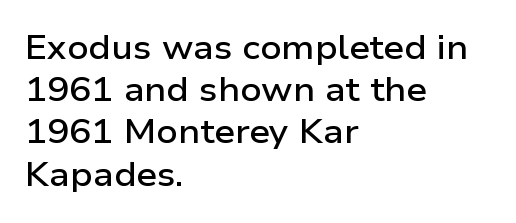
Q: Is the text bold? A: Semi-bold.
Q: Is the text italic (slanted)? A: No, it is upright.
Q: Is the typeface a serif or a sans-serif typeface? A: Sans-serif.
Q: Is the text underlined? A: No.
Q: How is the paragraph aligned? A: Left-aligned.
Q: Is the spacing between letters normal or unusually wide? A: Normal.
Q: Is the spacing between lines tight, normal or loose? A: Normal.
Q: Width (condensed, normal, or wide)? A: Wide.
Q: Stroke contrast? A: Low.
Q: x-height? A: Medium.
Q: Monospaced? A: No.
